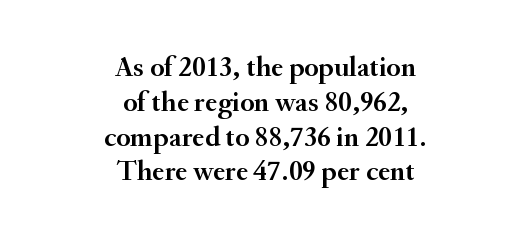
{"serif": "yes", "italic": "no", "width": "normal", "stroke_contrast": "medium", "x_height": "small", "monospaced": "no", "underline": "no", "align": "center", "line_spacing_ratio": 1.2, "letter_spacing": "normal", "letter_spacing_em": 0.0, "glyph_px": 29}
